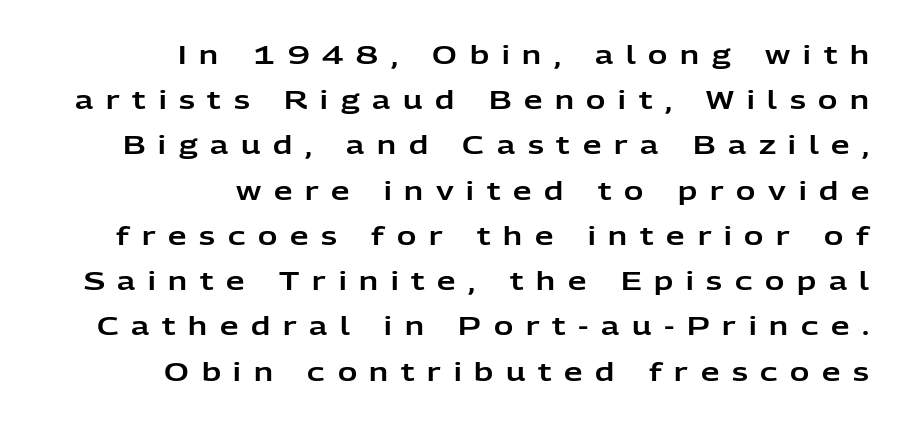
The image shows 26 px text type, upright; set right-aligned, line spacing 1.74x, unusually wide letter spacing (+0.49 em), not underlined.
